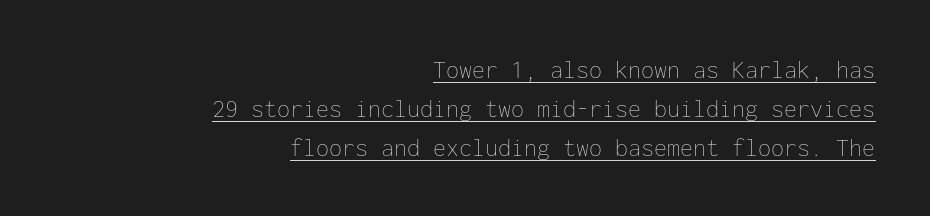
The image shows 26 px text type, upright; set right-aligned, normal line spacing (1.5x), normal letter spacing, underlined.
